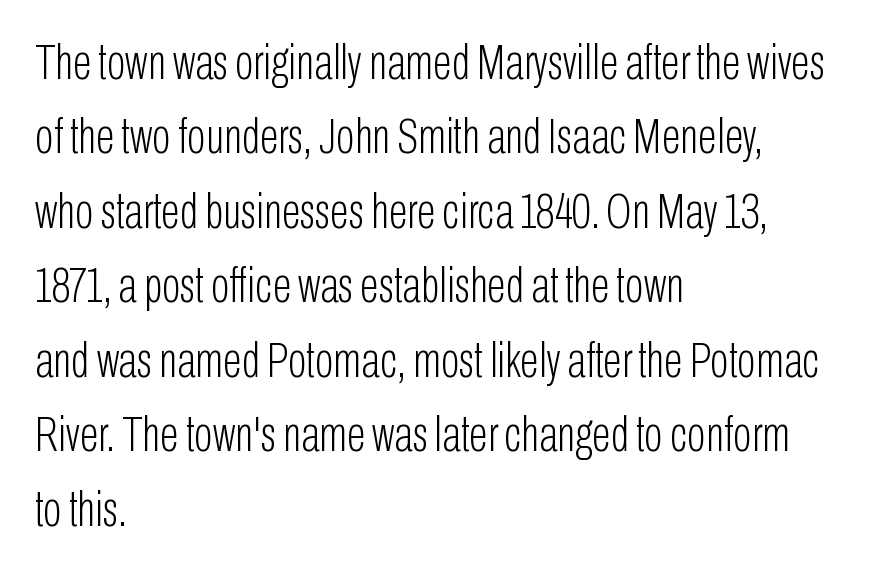
Unlike a traditional serif, this face leaves its strokes unadorned. The rendering uses natural spacing where letterforms have individual widths. If you measured baseline to baseline, you'd find a middling distance. Notice how the passage keeps a crisp vertical edge on the left only. Glance below the letters and you will spot only blank space. Tracking value appears to be zero — textbook default spacing.
